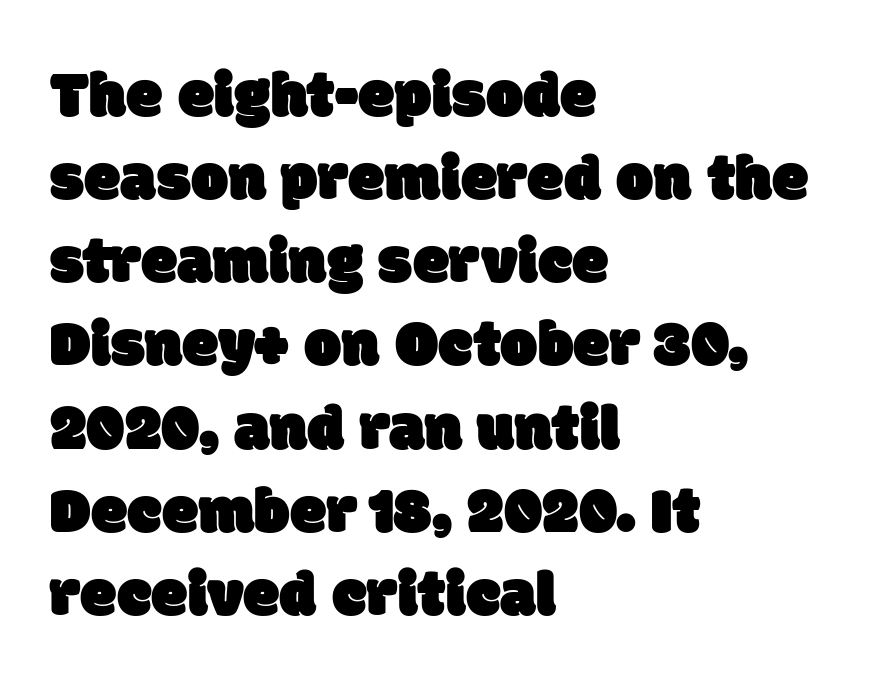
The image shows 66 px sans-serif type; set left-aligned, normal line spacing (1.26x), normal letter spacing, not underlined; low stroke contrast and a large x-height.
